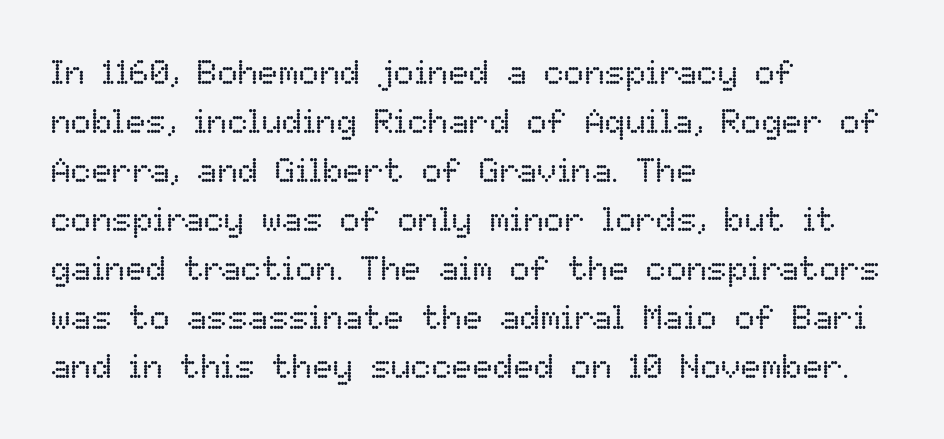
{"italic": "no", "bold": "no", "weight": "regular", "width": "normal", "stroke_contrast": "low", "x_height": "medium", "monospaced": "no", "underline": "no", "align": "left", "line_spacing": "normal", "line_spacing_ratio": 1.44, "letter_spacing": "normal", "letter_spacing_em": 0.0, "glyph_px": 34}
